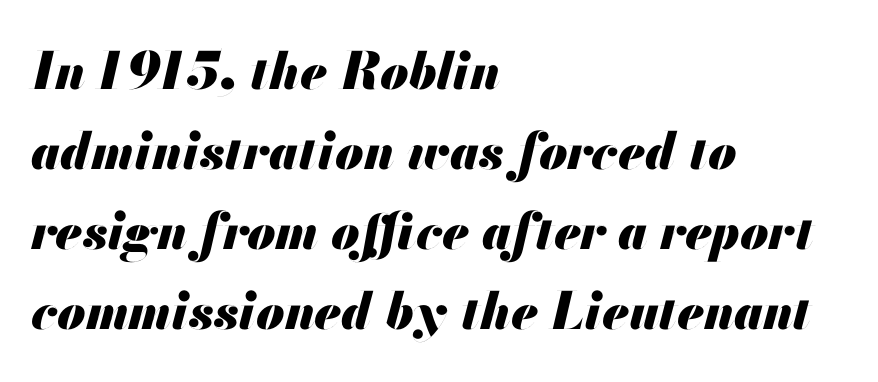
{"italic": "yes", "lean": "right", "slant_degrees": 13, "bold": "yes", "weight": "heavy", "width": "normal", "stroke_contrast": "medium", "x_height": "small", "monospaced": "no", "underline": "no", "align": "left", "line_spacing": "normal", "line_spacing_ratio": 1.57, "letter_spacing": "normal", "letter_spacing_em": 0.0, "glyph_px": 51}
